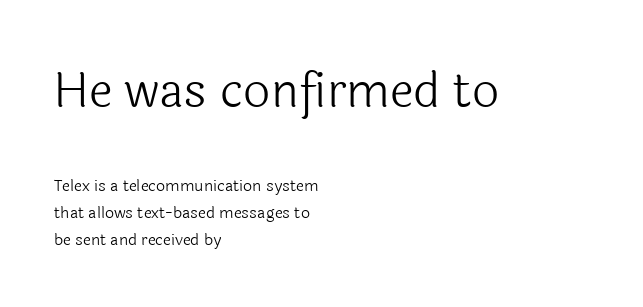
Q: Is the text bold? A: No.
Q: Is the text italic (slanted)? A: No, it is upright.
Q: Is the typeface a serif or a sans-serif typeface? A: Sans-serif.
Q: Is the text underlined? A: No.
Q: How is the paragraph aligned? A: Left-aligned.
Q: Is the spacing between letters normal or unusually wide? A: Normal.
Q: Is the spacing between lines tight, normal or loose? A: Normal.
Q: Which block of text is set in a larger size, the first (top) or the second (bottom)? A: The first (top) one.
Q: Width (condensed, normal, or wide)? A: Normal.
Q: x-height? A: Medium.
Q: Monospaced? A: No.
